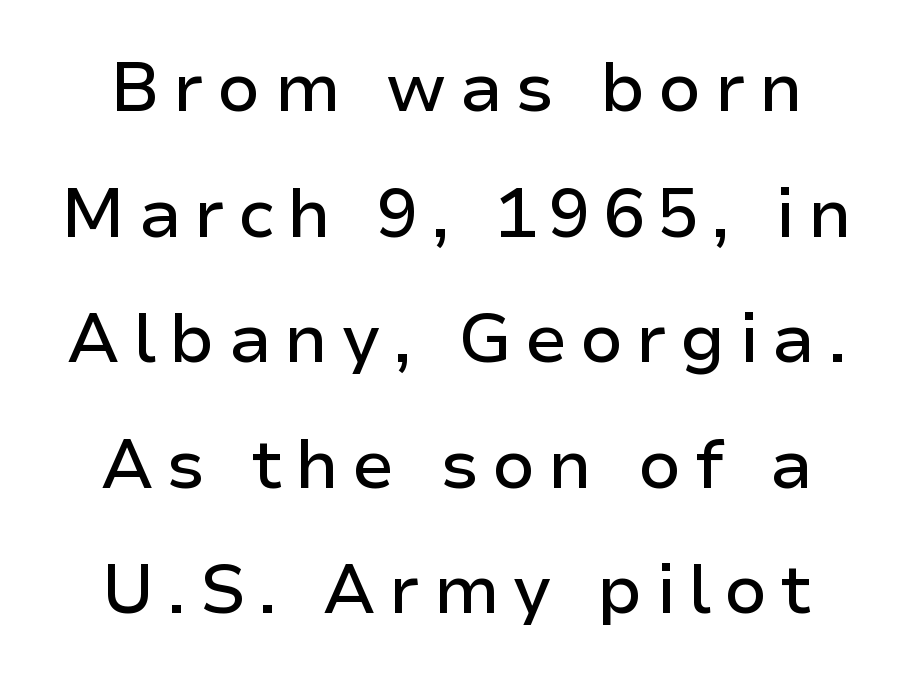
Q: Is the text italic (slanted)? A: No, it is upright.
Q: Is the typeface a serif or a sans-serif typeface? A: Sans-serif.
Q: Is the text underlined? A: No.
Q: Width (condensed, normal, or wide)? A: Normal.
Q: Stroke contrast? A: Low.
Q: x-height? A: Medium.
Q: Monospaced? A: No.
